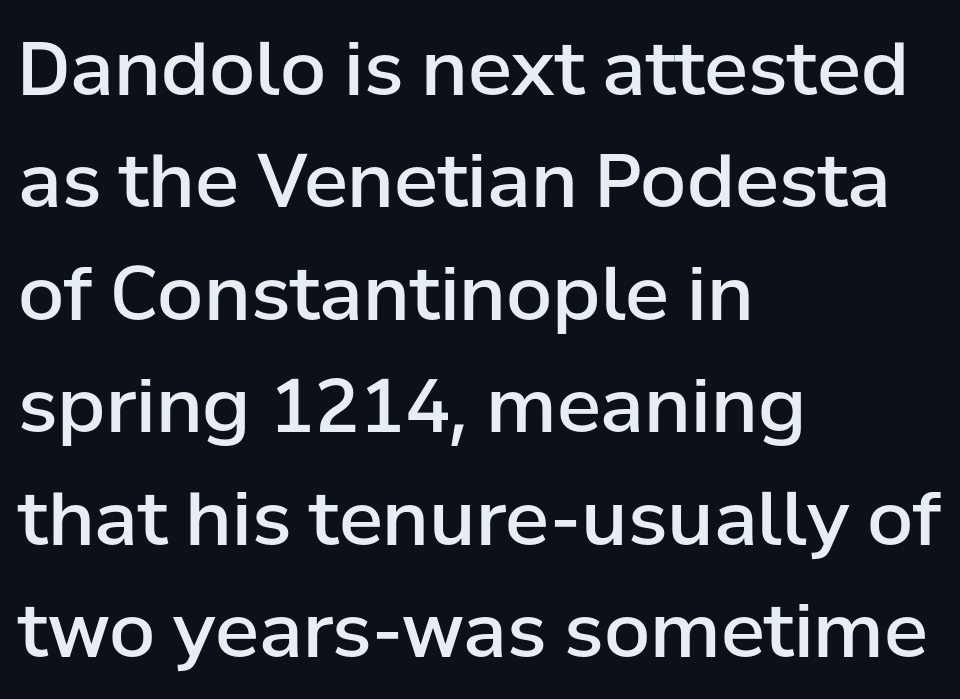
The image shows 74 px semibold sans-serif type, upright; set left-aligned, normal line spacing (1.52x), normal letter spacing, not underlined; low stroke contrast and a medium x-height.
